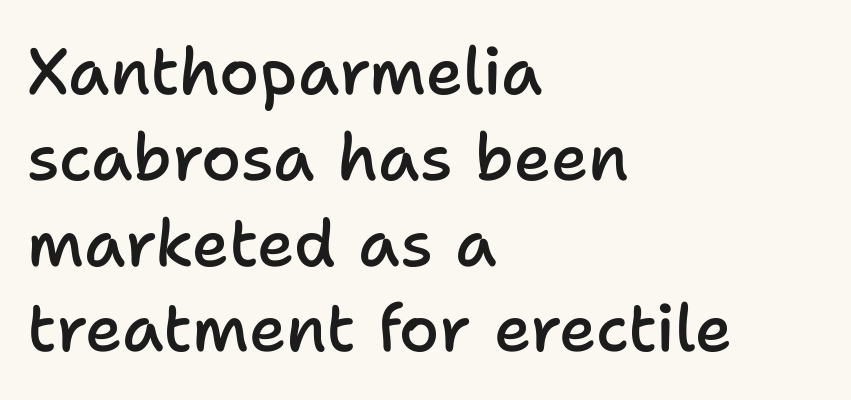
The image shows 65 px semibold sans-serif type, upright; set left-aligned, normal line spacing (1.32x), normal letter spacing, not underlined; low stroke contrast and a medium x-height.
